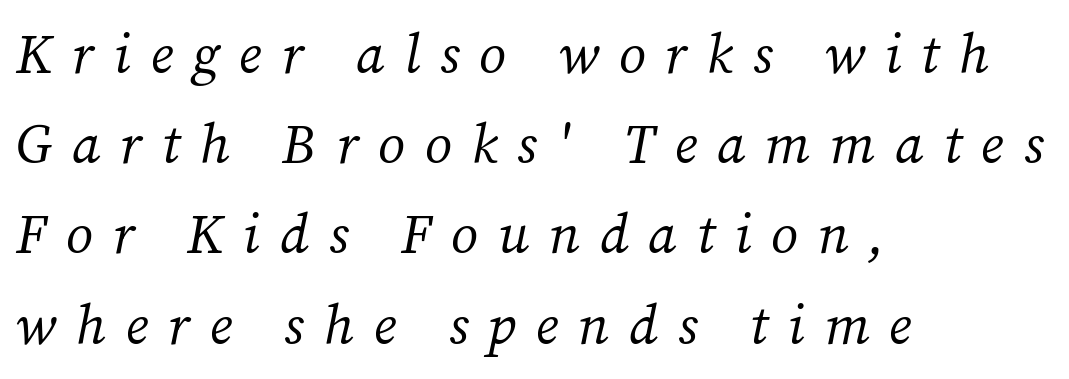
The rendering anchors every line to the left-hand side. The weight tops out at a normal text grade. Notice how descenders clear the ascenders below comfortably — that's standard leading. Lines of text with bare space underneath.
